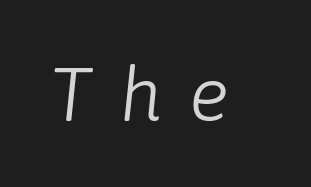
{"italic": "yes", "lean": "right", "slant_degrees": 6, "bold": "no", "weight": "light", "width": "normal", "stroke_contrast": "low", "x_height": "medium", "monospaced": "no", "underline": "no", "letter_spacing": "wide", "letter_spacing_em": 0.37, "glyph_px": 75}
